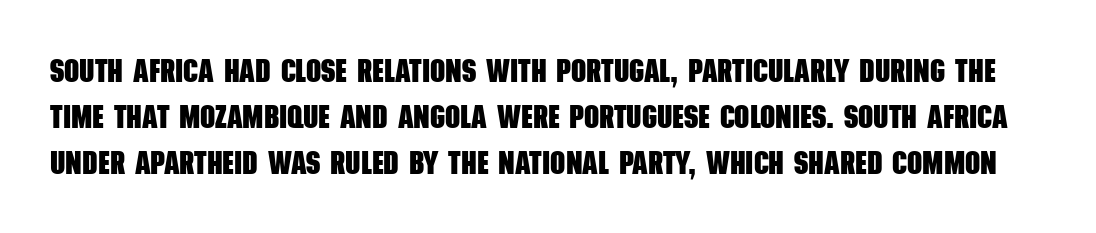
{"serif": "no", "bold": "yes", "weight": "heavy", "width": "condensed", "stroke_contrast": "low", "x_height": "large", "monospaced": "no", "underline": "no", "line_spacing": "normal", "line_spacing_ratio": 1.39, "letter_spacing": "normal", "letter_spacing_em": 0.0, "glyph_px": 33}
